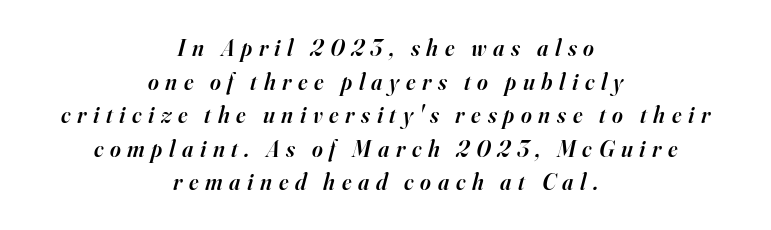
The lines in this sample share a center point and differ in where they start and stop. Unmarked baselines from the first word to the last. Baseline-to-baseline distance is the conventional proportion of letter height. Looking at the ascenders, they clearly lean. Display-style spreading of the glyphs; the letterfit is very open. Stroke thickness is moderately raised; the sample reads as semibold.
